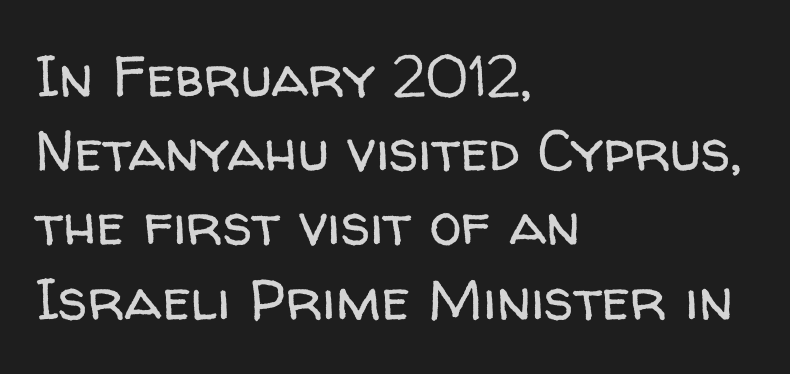
{"serif": "no", "italic": "no", "bold": "no", "weight": "regular", "width": "normal", "stroke_contrast": "low", "x_height": "medium", "monospaced": "no", "underline": "no", "align": "left", "line_spacing": "normal", "line_spacing_ratio": 1.28, "letter_spacing": "normal", "letter_spacing_em": 0.0, "glyph_px": 58}
